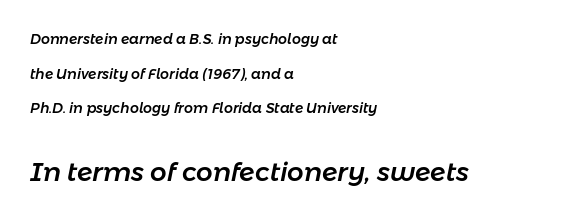
Q: Is the text italic (slanted)? A: Yes, it leans right by about 11 degrees.
Q: Is the text underlined? A: No.
Q: How is the paragraph aligned? A: Left-aligned.
Q: Is the spacing between letters normal or unusually wide? A: Normal.
Q: Is the spacing between lines tight, normal or loose? A: Loose.
Q: Which block of text is set in a larger size, the first (top) or the second (bottom)? A: The second (bottom) one.
